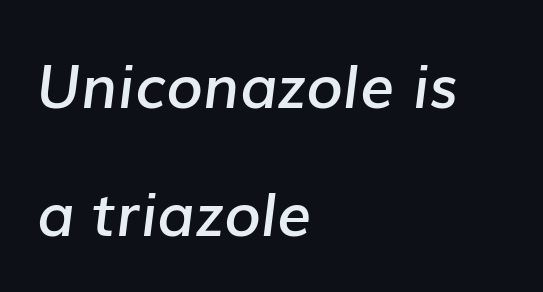
The foot of each line stays bare and open. Style check: oblique. Words appear dense and cohesive because spacing is normal. Leading is clearly above the norm, producing a sparse column.
